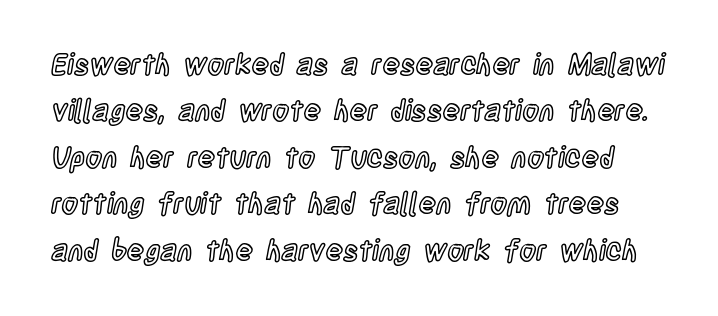
The image shows 29 px condensed type; set normal line spacing (1.6x), normal letter spacing, not underlined; a large x-height.
